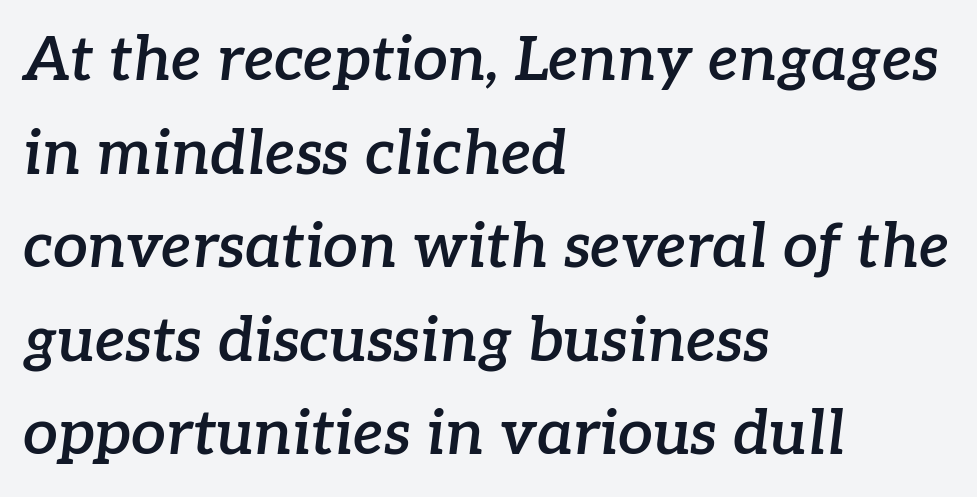
In terms of letterspacing, this is plain default setting. If you drew a ruler down the left edge, every line would touch it. These lines are rendered in a variable-pitch font. The typography opts for an oblique posture over an upright one. The space beneath each line is pristine and unruled.
